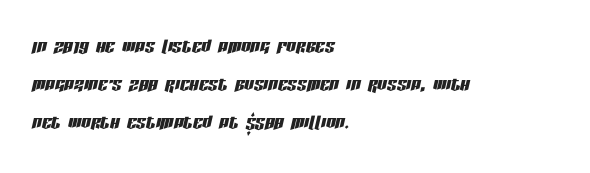
{"italic": "yes", "lean": "right", "slant_degrees": 13, "underline": "no", "align": "left", "line_spacing": "normal", "line_spacing_ratio": 1.59, "letter_spacing": "normal", "letter_spacing_em": 0.0, "glyph_px": 24}
